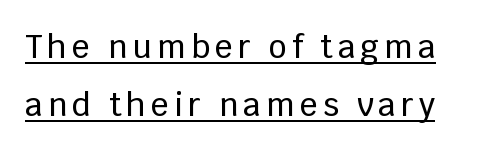
{"serif": "no", "italic": "no", "width": "normal", "stroke_contrast": "low", "x_height": "large", "monospaced": "no", "underline": "yes", "line_spacing_ratio": 1.81, "glyph_px": 32}
